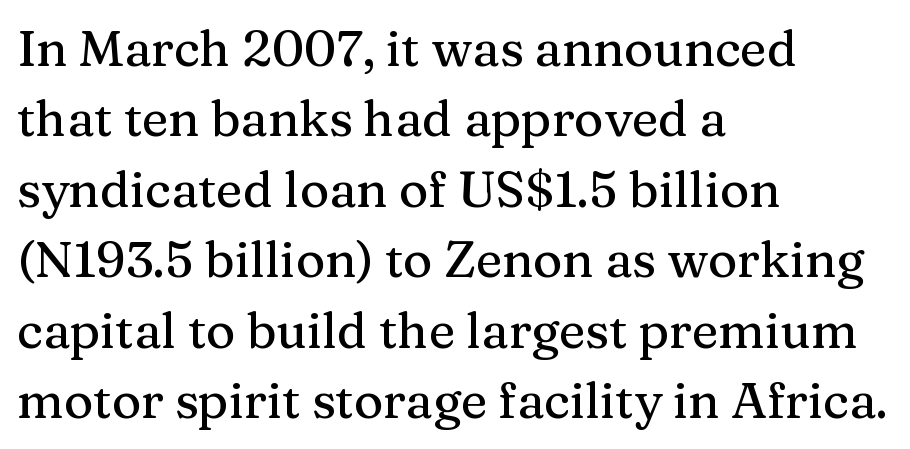
The image shows 50 px serif type, upright; set left-aligned, normal line spacing (1.41x), normal letter spacing, not underlined; medium stroke contrast and a medium x-height.
